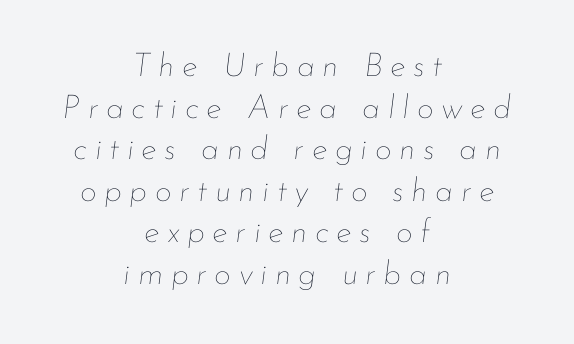
Notice how descenders clear the ascenders below comfortably — that's standard leading. It's the slanting kind of type. The passage shown is typed in a proportional face where columns would drift. Bold? No — there's no thickening of the strokes. Plain, unruled lines of type.
